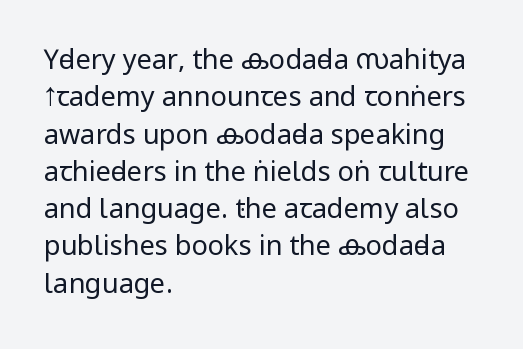
{"italic": "no", "bold": "no", "underline": "no", "align": "left", "line_spacing": "normal", "line_spacing_ratio": 1.38, "letter_spacing": "normal", "letter_spacing_em": 0.0, "glyph_px": 27}
